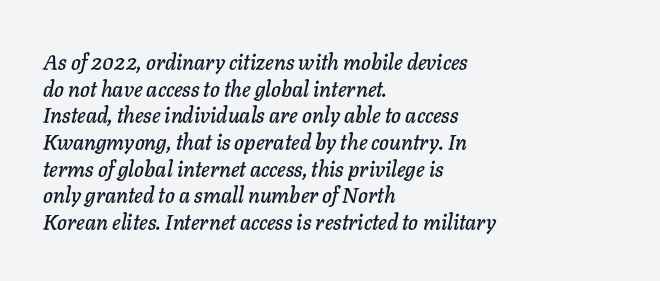
{"italic": "yes", "lean": "right", "slant_degrees": 11, "underline": "no", "align": "left", "line_spacing": "normal", "line_spacing_ratio": 1.27, "letter_spacing": "normal", "letter_spacing_em": 0.0, "glyph_px": 21}
